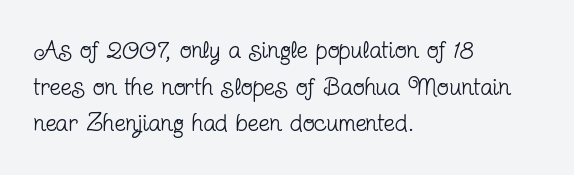
Q: Is the text bold? A: No.
Q: Is the text italic (slanted)? A: No, it is upright.
Q: Is the text underlined? A: No.
Q: How is the paragraph aligned? A: Left-aligned.
Q: Is the spacing between letters normal or unusually wide? A: Normal.
Q: Is the spacing between lines tight, normal or loose? A: Normal.
